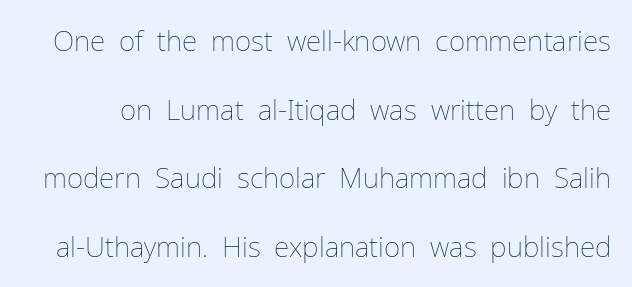
The image shows 28 px thin type, upright; set loose line spacing (2.45x), normal letter spacing, not underlined; low stroke contrast and a medium x-height.
